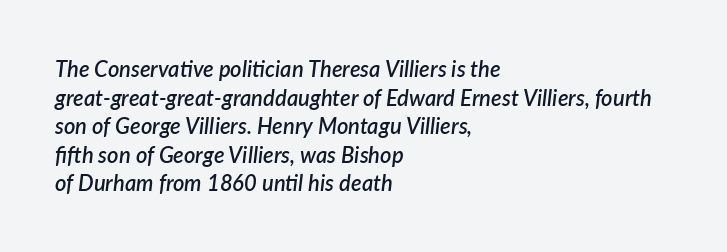
The paragraph has a hard left edge and a soft right edge. Nobody drew a line under any word here. The rendering uses a moderate line-height, typical for paragraphs. The letters sit at their default tracking, neither squeezed nor spread. Strokes here are thickened, but only to semibold level. The text carries the slant typical of an italic or oblique font.
